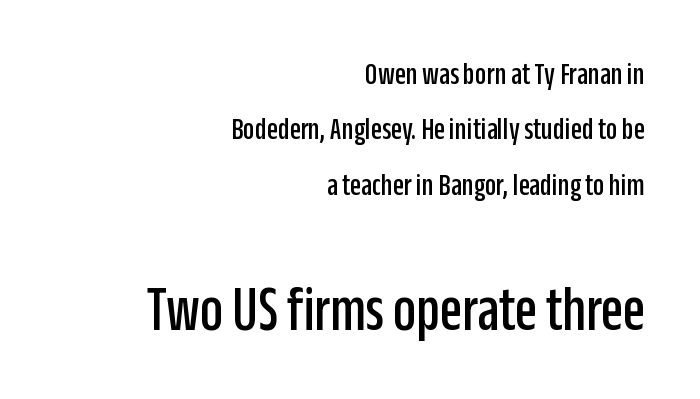
The image shows 64 px condensed sans-serif type, upright; set right-aligned, line spacing 1.73x, normal letter spacing, not underlined; the second (bottom) block is 2.0x larger; low stroke contrast and a large x-height.
